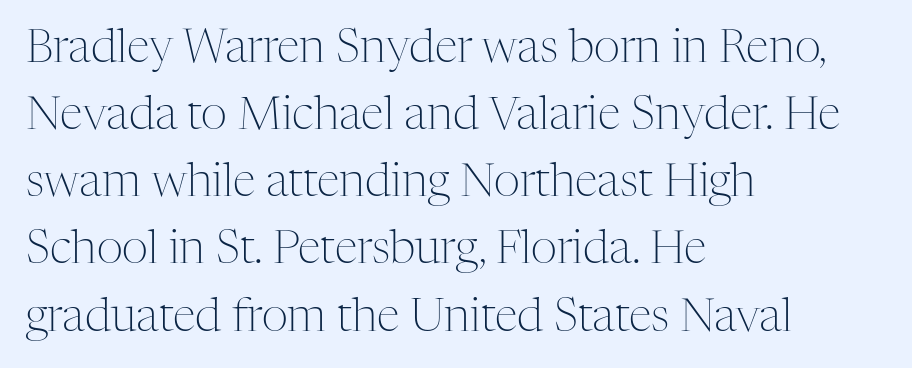
The image shows 46 px light serif type, upright; set left-aligned, normal line spacing (1.46x), normal letter spacing, not underlined; medium stroke contrast and a medium x-height.
